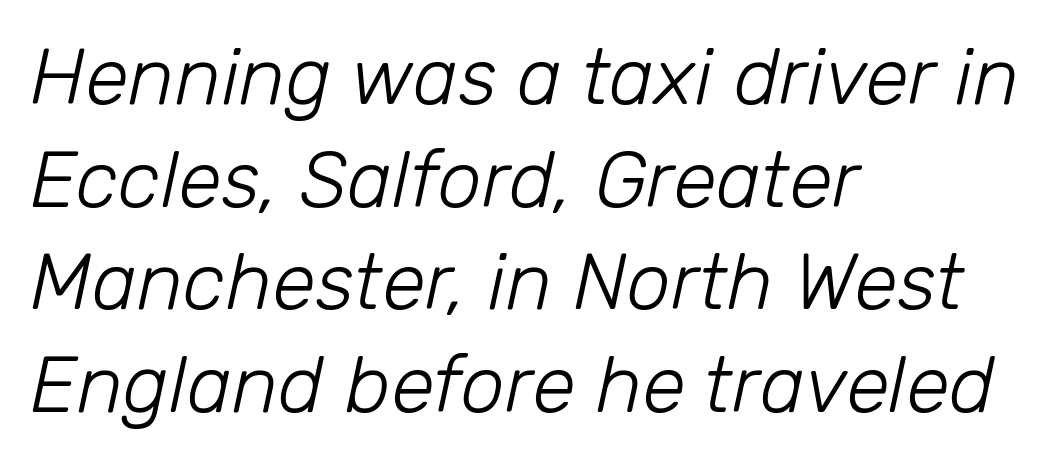
Compared with ordinary roman type, these characters are visibly tilted. The passage shown is not underscored anywhere. Is the letter spacing exaggerated? No — it looks like the ordinary default. The setting favours the left margin, as ordinary paragraphs usually do. You could not count columns in this text — the font is proportionally spaced. No letter is thick-stroked: the sample isn't bold.
